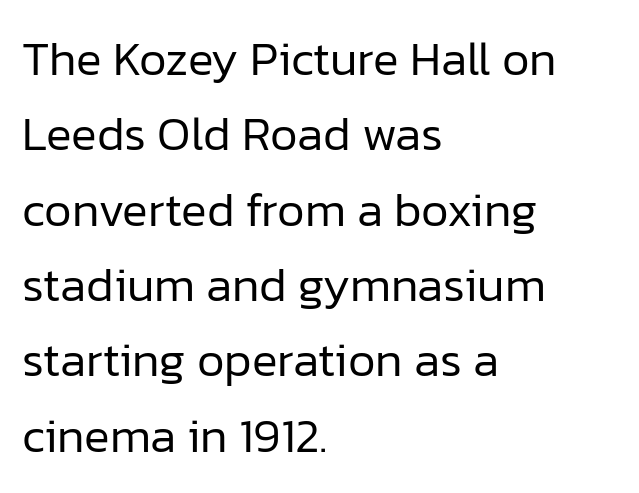
The cut favours lightness, reaching ordinary text weight at its darkest. Unlike a traditional serif, this face leaves its strokes unadorned. Each letter keeps its own natural width here, so spacing adapts to shape. Posture: straight, roman, zero tilt. Quick note: underline off. Line beginnings align vertically; line endings do not.
